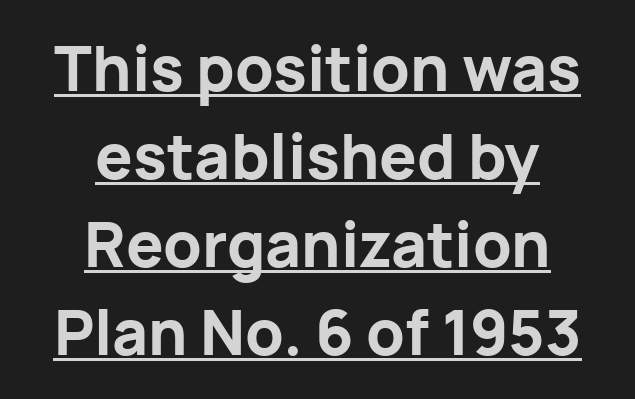
{"serif": "no", "italic": "no", "bold": "yes", "weight": "bold", "width": "normal", "stroke_contrast": "low", "x_height": "medium", "monospaced": "no", "underline": "yes", "align": "center", "line_spacing": "normal", "line_spacing_ratio": 1.42, "letter_spacing": "normal", "letter_spacing_em": 0.0, "glyph_px": 62}
